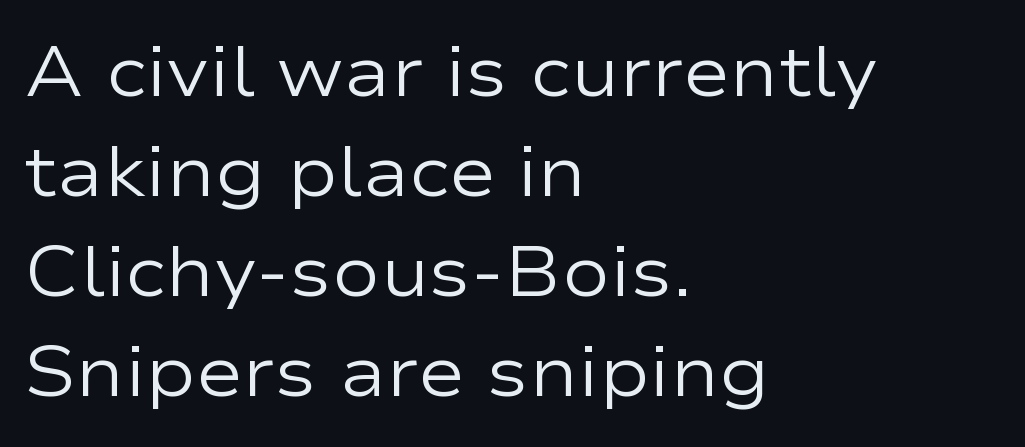
Q: Is the text bold? A: No.
Q: Is the text italic (slanted)? A: No, it is upright.
Q: Is the typeface a serif or a sans-serif typeface? A: Sans-serif.
Q: Is the text underlined? A: No.
Q: How is the paragraph aligned? A: Left-aligned.
Q: Is the spacing between letters normal or unusually wide? A: Normal.
Q: Is the spacing between lines tight, normal or loose? A: Normal.
Q: Width (condensed, normal, or wide)? A: Wide.
Q: Stroke contrast? A: Low.
Q: x-height? A: Medium.
Q: Monospaced? A: No.
